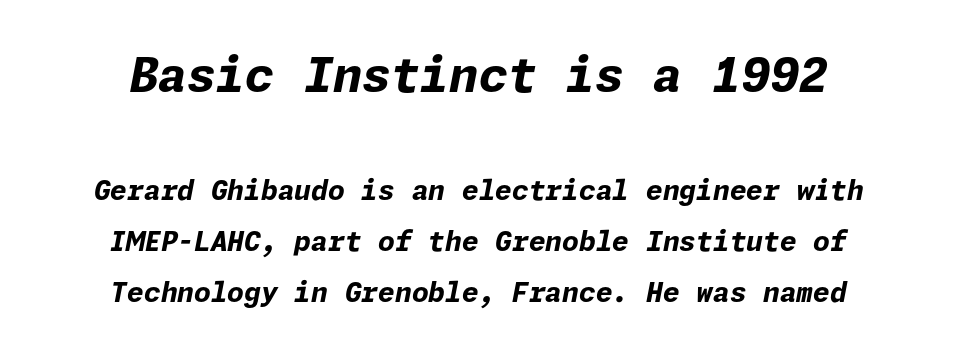
The image shows 47 px bold type, italic (leaning right); set loose line spacing (1.9x), normal letter spacing, not underlined; the first (top) block is 1.74x larger; low stroke contrast and a medium x-height.
